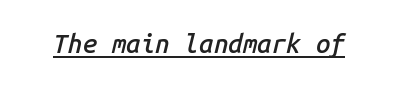
The image shows 26 px text type, italic (leaning right); set normal letter spacing, underlined.
